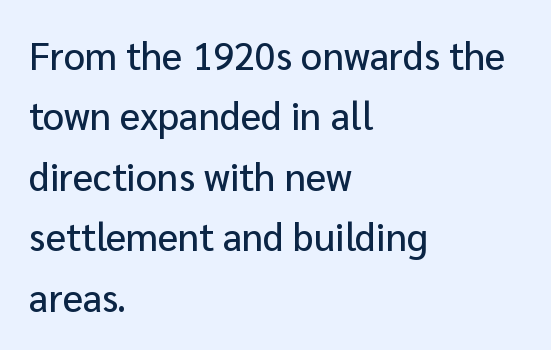
Q: Is the text italic (slanted)? A: No, it is upright.
Q: Is the typeface a serif or a sans-serif typeface? A: Sans-serif.
Q: Is the text underlined? A: No.
Q: How is the paragraph aligned? A: Left-aligned.
Q: Is the spacing between letters normal or unusually wide? A: Normal.
Q: Is the spacing between lines tight, normal or loose? A: Normal.
Q: Width (condensed, normal, or wide)? A: Normal.
Q: Stroke contrast? A: Low.
Q: x-height? A: Medium.
Q: Monospaced? A: No.
